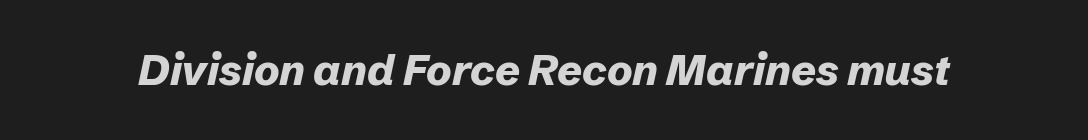
Here the designer chose a conventional face with non-uniform glyph widths. Students, note that the glyphs here touch the page at normal intervals. If you drew a line through each stem, it would be angled. This is heavy type, rendered in bold.
